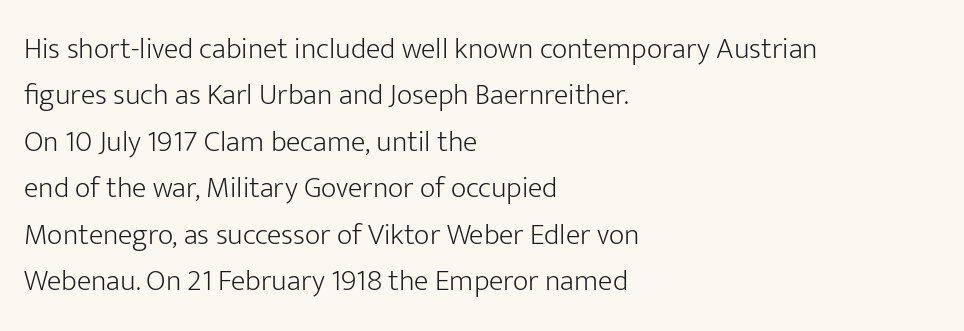
Q: Is the text bold? A: No.
Q: Is the text italic (slanted)? A: No, it is upright.
Q: Is the typeface a serif or a sans-serif typeface? A: Sans-serif.
Q: Is the text underlined? A: No.
Q: How is the paragraph aligned? A: Left-aligned.
Q: Is the spacing between letters normal or unusually wide? A: Normal.
Q: Is the spacing between lines tight, normal or loose? A: Normal.
Q: Width (condensed, normal, or wide)? A: Normal.
Q: Stroke contrast? A: Low.
Q: x-height? A: Medium.
Q: Monospaced? A: No.
